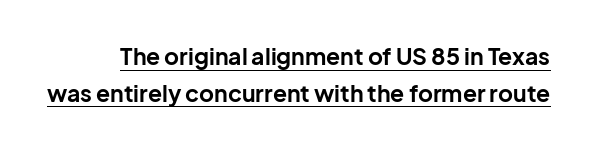
A rule runs beneath these lines of type. Students, observe: this is what conventionally led text looks like. Style check: upright. The face used here is rendered with its standard letterfit. Plenty of ink on the page — the face is bold.
